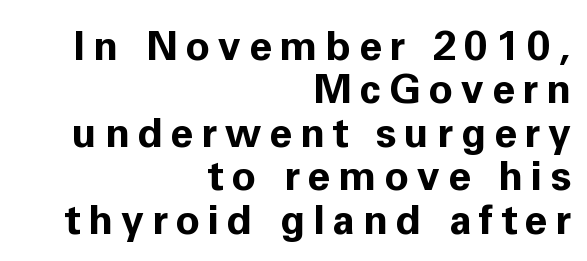
The image shows 41 px bold sans-serif type, upright; set right-aligned, tight line spacing (1.06x), not underlined; low stroke contrast and a medium x-height.
